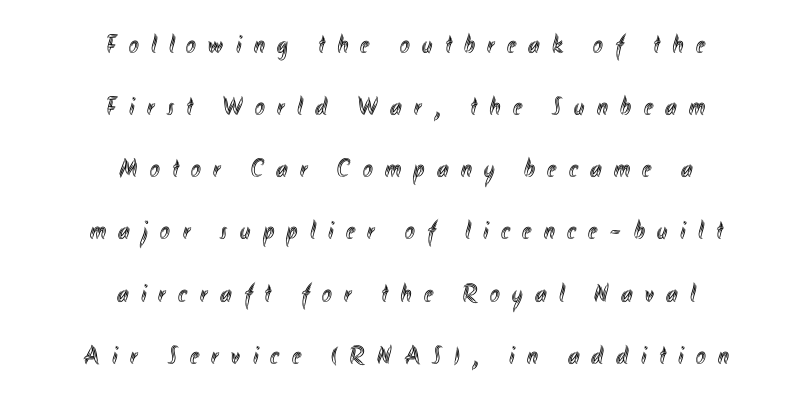
Q: Is the text italic (slanted)? A: Yes.
Q: Is the text underlined? A: No.
Q: How is the paragraph aligned? A: Centered.
Q: Is the spacing between letters normal or unusually wide? A: Unusually wide.
Q: Is the spacing between lines tight, normal or loose? A: Loose.
